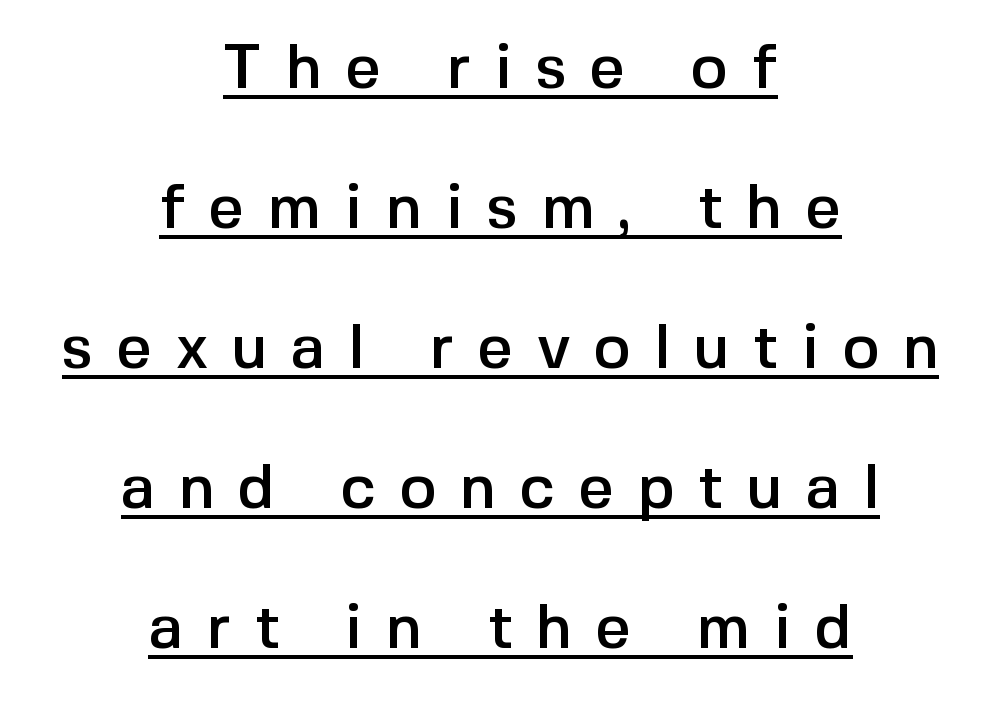
The image shows 62 px sans-serif type, upright; set centered, loose line spacing (2.26x), unusually wide letter spacing (+0.38 em), underlined; a medium x-height.
